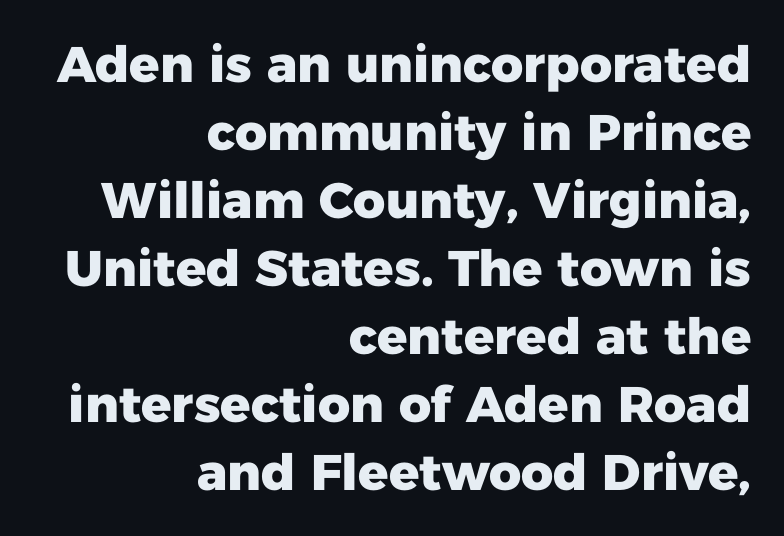
{"serif": "no", "italic": "no", "bold": "yes", "weight": "heavy", "width": "normal", "stroke_contrast": "low", "x_height": "medium", "monospaced": "no", "underline": "no", "align": "right", "line_spacing": "normal", "line_spacing_ratio": 1.36, "letter_spacing": "normal", "letter_spacing_em": 0.0, "glyph_px": 50}
